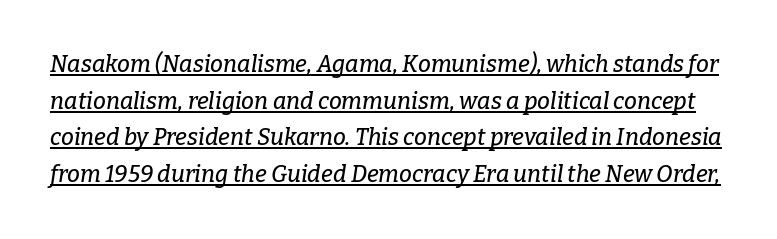
The image shows 23 px text type, italic (leaning right); set normal line spacing (1.59x), normal letter spacing, underlined.
